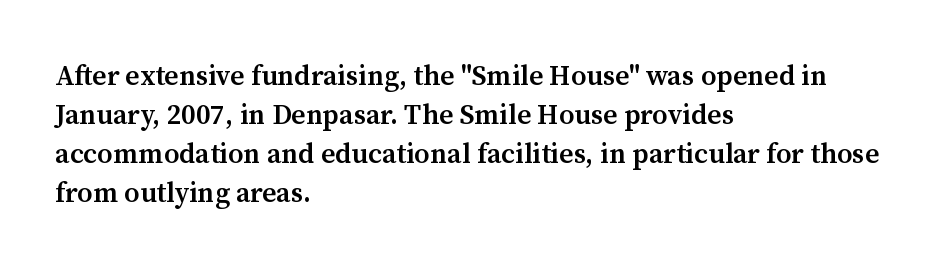
{"serif": "yes", "italic": "no", "bold": "semi", "weight": "semibold", "width": "normal", "stroke_contrast": "medium", "x_height": "medium", "monospaced": "no", "underline": "no", "align": "left", "line_spacing": "normal", "line_spacing_ratio": 1.39, "letter_spacing": "normal", "letter_spacing_em": 0.0, "glyph_px": 28}
